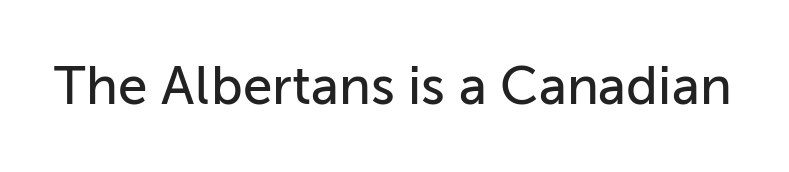
{"serif": "no", "italic": "no", "width": "normal", "stroke_contrast": "low", "x_height": "medium", "monospaced": "no", "underline": "no", "letter_spacing": "normal", "letter_spacing_em": 0.0, "glyph_px": 53}
